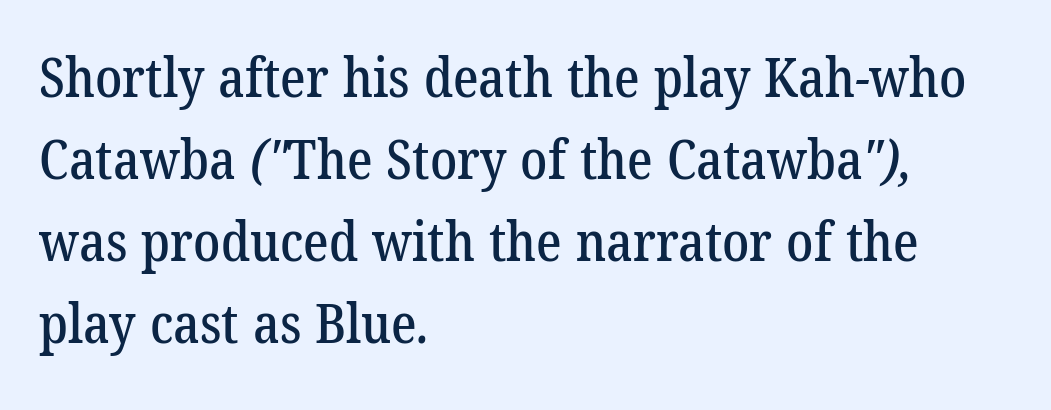
Is this a sans? No — the strokes have serifs. Check under the words: just untouched page. Line beginnings align vertically; line endings do not. Students, observe: this is what conventionally led text looks like. Between one letter and the next there's only the usual sliver of space.
